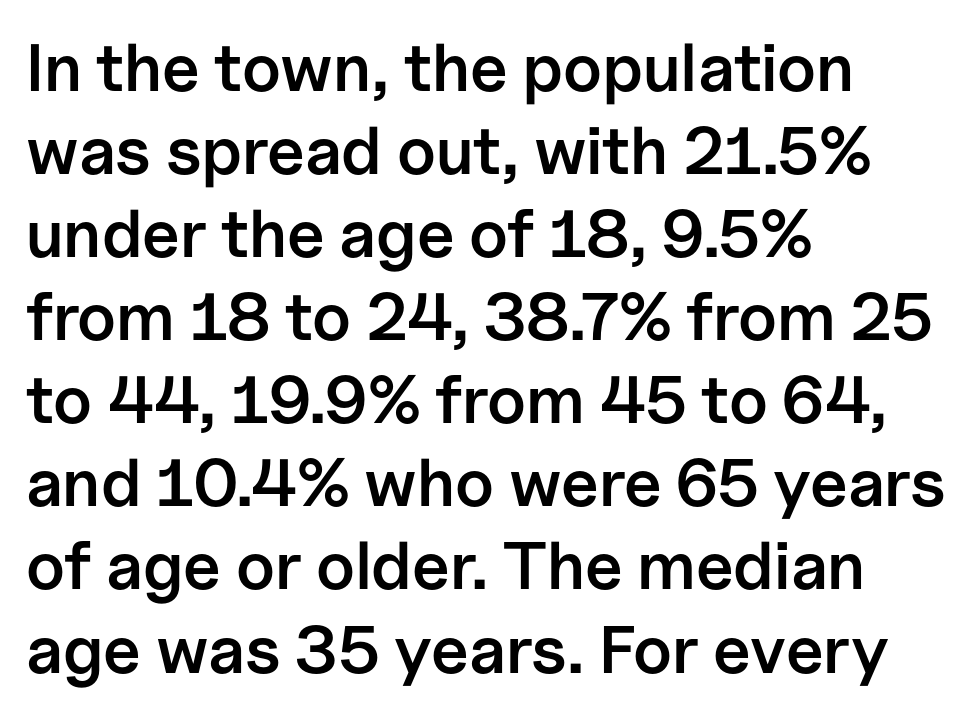
The face used here is proportionally spaced, like ordinary book or web type. Font category for this specimen: sans-serif. Glyph-to-glyph distance matches everyday printed text. A roman cut, with each character standing at attention. This is the in-between weight designers call semibold or demi. The passage shown is not underscored anywhere.
